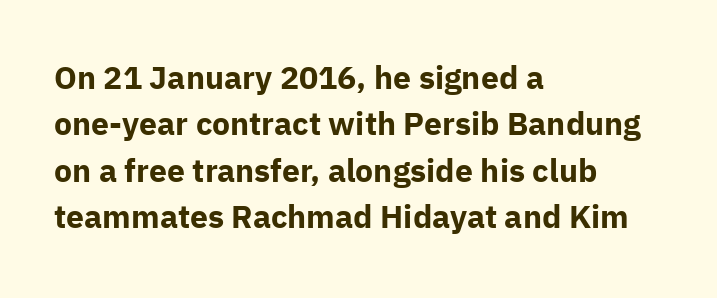
{"serif": "no", "italic": "no", "bold": "yes", "weight": "bold", "width": "normal", "stroke_contrast": "low", "x_height": "medium", "monospaced": "no", "underline": "no", "align": "left", "line_spacing": "normal", "line_spacing_ratio": 1.45, "letter_spacing": "normal", "letter_spacing_em": 0.0, "glyph_px": 32}
